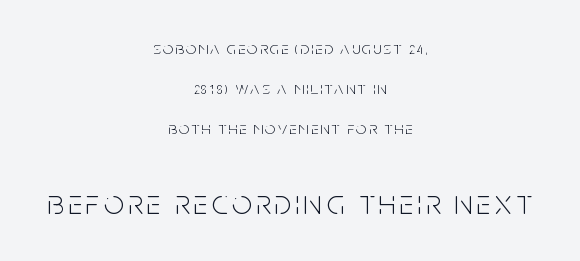
{"serif": "no", "italic": "no", "bold": "no", "weight": "light", "width": "condensed", "stroke_contrast": "low", "x_height": "large", "monospaced": "no", "underline": "no", "align": "center", "line_spacing": "loose", "line_spacing_ratio": 2.23, "larger_block": "second", "size_ratio": 1.94, "glyph_px": 35}
